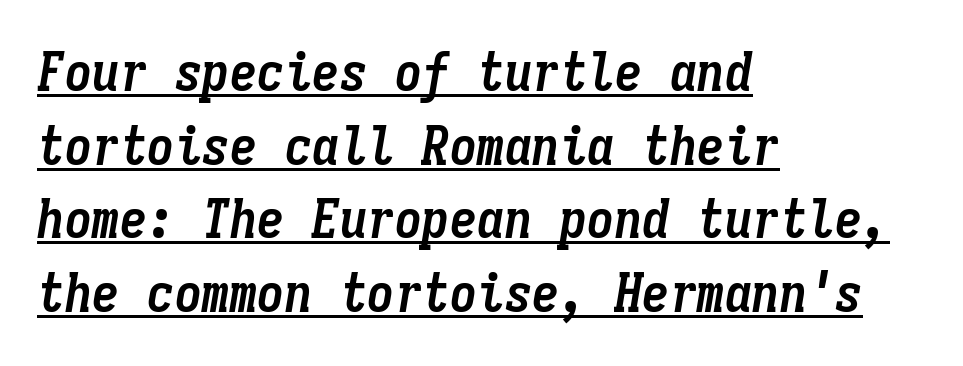
Underline: present. This rendering leaves character spacing at its baseline value. The rendering uses typewriter-style spacing with identical character cells. When letters slant like this, we call the style italic. Interline gaps are of average width in this sample.
